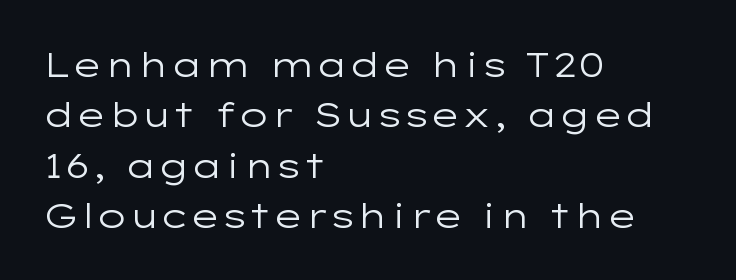
{"serif": "no", "italic": "no", "bold": "no", "weight": "regular", "width": "wide", "stroke_contrast": "low", "x_height": "medium", "monospaced": "no", "underline": "no", "align": "left", "line_spacing": "normal", "line_spacing_ratio": 1.48, "letter_spacing": "normal", "letter_spacing_em": 0.0, "glyph_px": 34}
